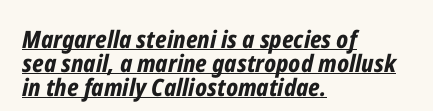
{"italic": "yes", "lean": "right", "slant_degrees": 12, "bold": "yes", "underline": "yes", "align": "left", "line_spacing": "tight", "line_spacing_ratio": 1.0, "letter_spacing": "normal", "letter_spacing_em": 0.0, "glyph_px": 24}
